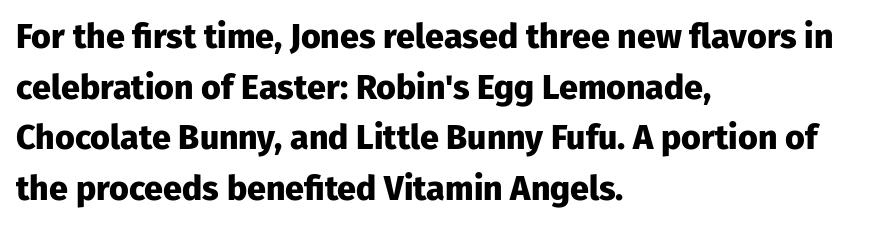
Q: Is the text bold? A: Yes.
Q: Is the text italic (slanted)? A: No, it is upright.
Q: Is the typeface a serif or a sans-serif typeface? A: Sans-serif.
Q: Is the text underlined? A: No.
Q: How is the paragraph aligned? A: Left-aligned.
Q: Is the spacing between letters normal or unusually wide? A: Normal.
Q: Is the spacing between lines tight, normal or loose? A: Normal.
Q: Width (condensed, normal, or wide)? A: Normal.
Q: Stroke contrast? A: Low.
Q: x-height? A: Medium.
Q: Monospaced? A: No.
